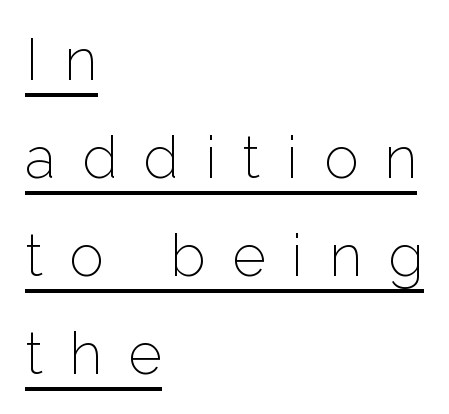
{"serif": "no", "italic": "no", "bold": "no", "weight": "light", "width": "normal", "stroke_contrast": "low", "x_height": "medium", "monospaced": "no", "underline": "yes", "align": "left", "line_spacing": "normal", "line_spacing_ratio": 1.69, "letter_spacing": "wide", "letter_spacing_em": 0.45, "glyph_px": 58}
